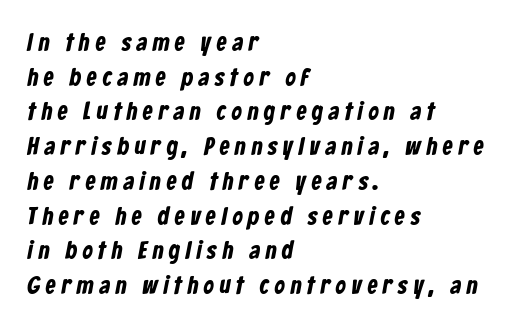
The image shows 25 px text type; set left-aligned, normal line spacing (1.39x), unusually wide letter spacing (+0.23 em), not underlined.
